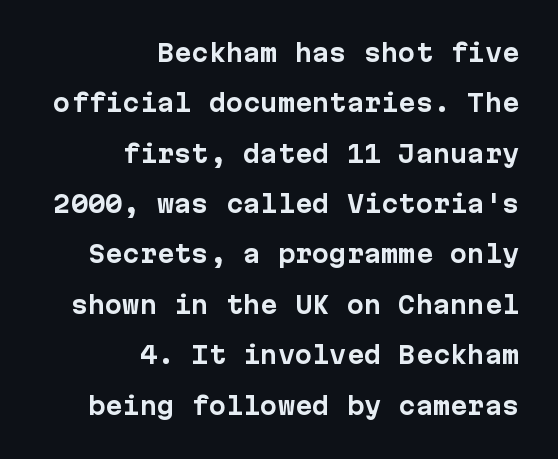
Is the block centered? No — it sits flush against the right margin. Between one letter and the next there's only the usual sliver of space. Students, observe: this is what heavily led, spacious text looks like. The gap between lines stays unmarked. Ascenders rise straight up at ninety degrees.
